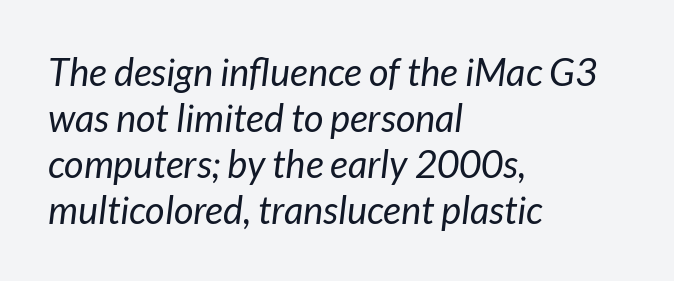
{"italic": "yes", "lean": "right", "slant_degrees": 7, "bold": "no", "weight": "regular", "width": "normal", "stroke_contrast": "low", "x_height": "medium", "monospaced": "no", "underline": "no", "align": "left", "line_spacing_ratio": 1.21, "letter_spacing": "normal", "letter_spacing_em": 0.0, "glyph_px": 38}
